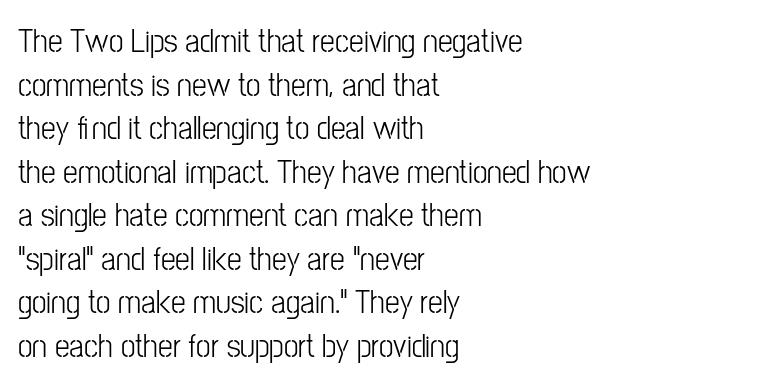
{"serif": "no", "italic": "no", "bold": "no", "weight": "light", "width": "condensed", "stroke_contrast": "low", "x_height": "medium", "monospaced": "no", "underline": "no", "align": "left", "line_spacing": "normal", "line_spacing_ratio": 1.32, "letter_spacing": "normal", "letter_spacing_em": 0.0, "glyph_px": 33}
